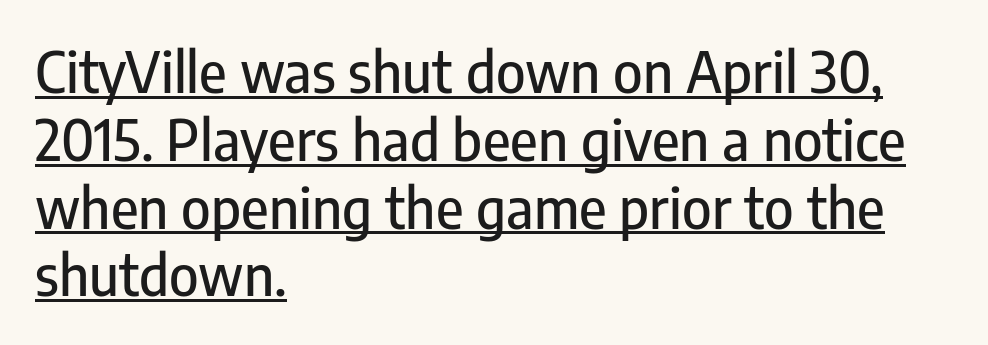
Posture: vertical. Words appear dense and cohesive because spacing is normal. The passage shown is typed in a proportional face where columns would drift. Examine the stroke ends and you'll find no serifs. Line starts are locked; line ends wander. The lettering is marked with a stroke running underneath it.
